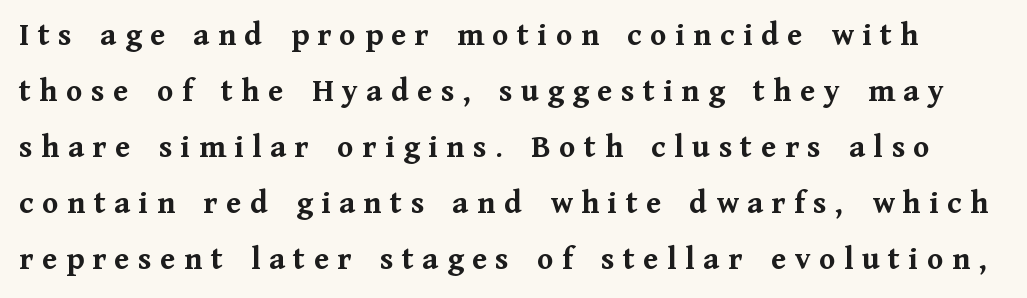
Q: Is the text bold? A: Yes.
Q: Is the text italic (slanted)? A: No, it is upright.
Q: Is the typeface a serif or a sans-serif typeface? A: Serif.
Q: Is the text underlined? A: No.
Q: Is the spacing between letters normal or unusually wide? A: Unusually wide.
Q: Is the spacing between lines tight, normal or loose? A: Normal.
Q: Width (condensed, normal, or wide)? A: Normal.
Q: Stroke contrast? A: Medium.
Q: x-height? A: Medium.
Q: Monospaced? A: No.
